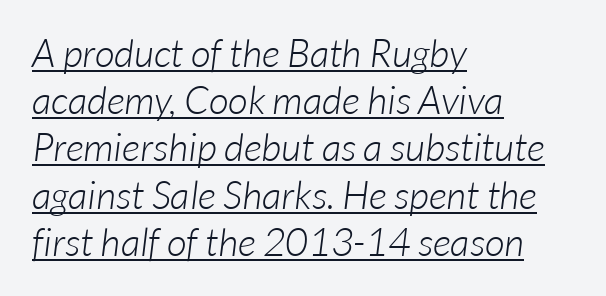
{"serif": "no", "bold": "no", "weight": "light", "width": "normal", "stroke_contrast": "low", "x_height": "medium", "monospaced": "no", "underline": "yes", "align": "left", "line_spacing_ratio": 1.21, "letter_spacing": "normal", "letter_spacing_em": 0.0, "glyph_px": 39}
